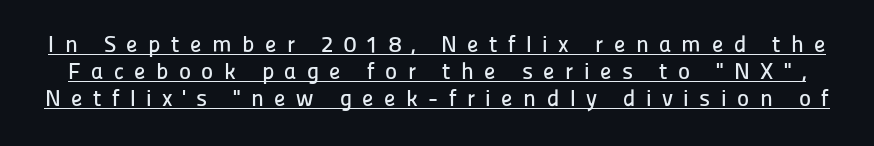
{"italic": "no", "underline": "yes", "line_spacing_ratio": 1.17, "letter_spacing": "wide", "letter_spacing_em": 0.45, "glyph_px": 23}
